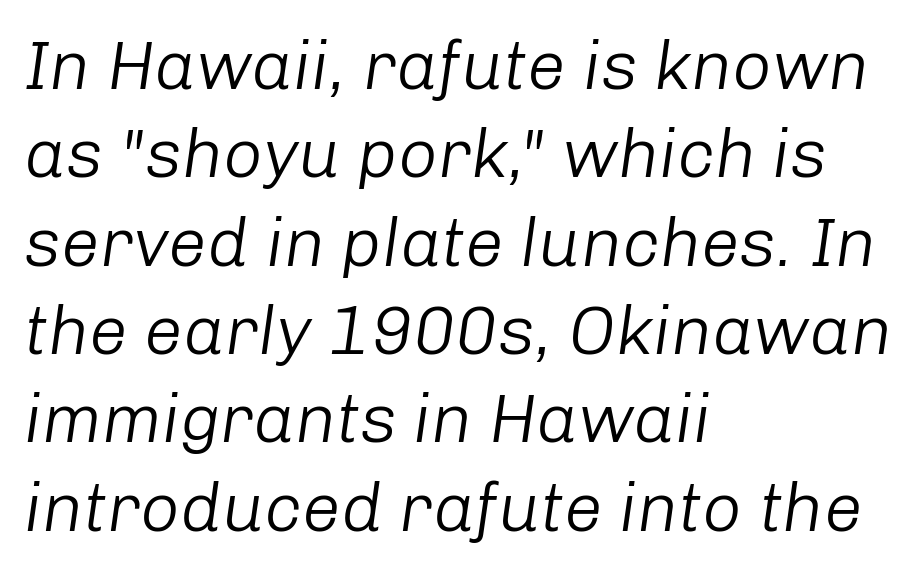
The string is rendered with underlining switched off. Looks like regular typesetting: each glyph gets only the width it needs. These lines sit exactly where default settings would place them. No chunkiness to these letters — they're not bold. If you drew a ruler down the left edge, every line would touch it.
